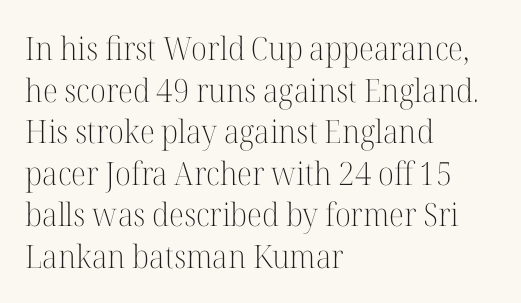
{"serif": "yes", "italic": "no", "bold": "no", "weight": "light", "width": "normal", "stroke_contrast": "high", "x_height": "medium", "monospaced": "no", "underline": "no", "align": "left", "line_spacing": "normal", "line_spacing_ratio": 1.3, "letter_spacing": "normal", "letter_spacing_em": 0.0, "glyph_px": 32}
